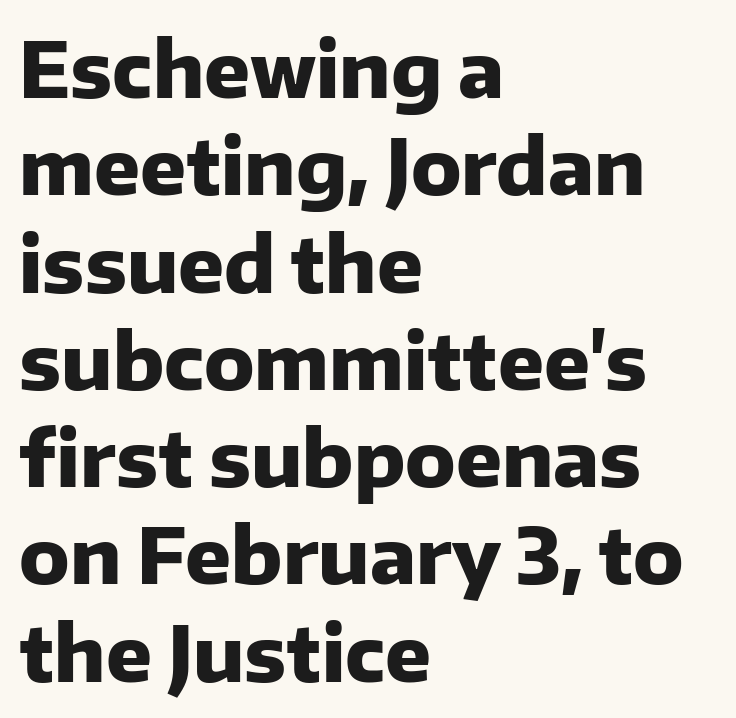
Notice how the stems are strictly vertical — no italics here. The type family on display is of the sans-serif kind. If you measured baseline to baseline, you'd find a middling distance. Type without underlining.
